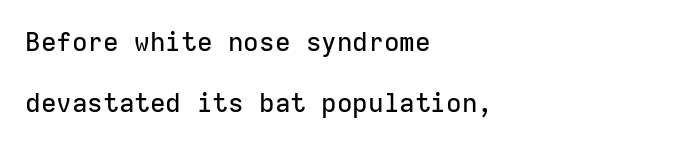
Q: Is the text italic (slanted)? A: No, it is upright.
Q: Is the text underlined? A: No.
Q: How is the paragraph aligned? A: Left-aligned.
Q: Is the spacing between letters normal or unusually wide? A: Normal.
Q: Is the spacing between lines tight, normal or loose? A: Loose.
